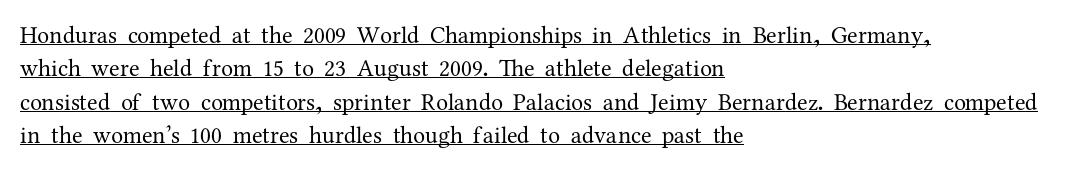
Q: Is the text bold? A: No.
Q: Is the text italic (slanted)? A: No, it is upright.
Q: Is the text underlined? A: Yes.
Q: How is the paragraph aligned? A: Left-aligned.
Q: Is the spacing between letters normal or unusually wide? A: Normal.
Q: Is the spacing between lines tight, normal or loose? A: Normal.
